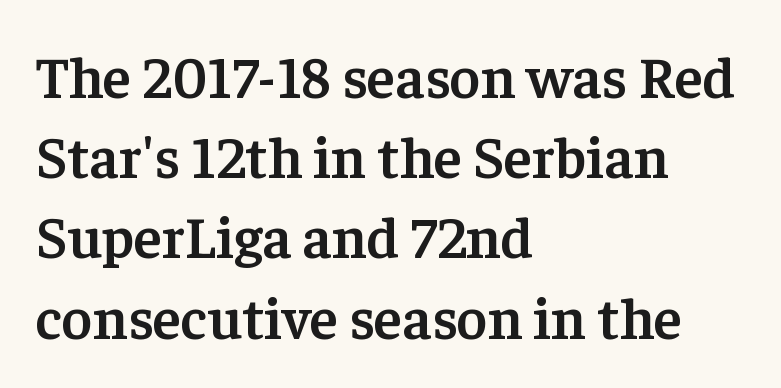
Q: Is the text bold? A: Semi-bold.
Q: Is the text italic (slanted)? A: No, it is upright.
Q: Is the typeface a serif or a sans-serif typeface? A: Serif.
Q: Is the text underlined? A: No.
Q: How is the paragraph aligned? A: Left-aligned.
Q: Is the spacing between letters normal or unusually wide? A: Normal.
Q: Is the spacing between lines tight, normal or loose? A: Normal.
Q: Width (condensed, normal, or wide)? A: Normal.
Q: Stroke contrast? A: Low.
Q: x-height? A: Medium.
Q: Monospaced? A: No.
